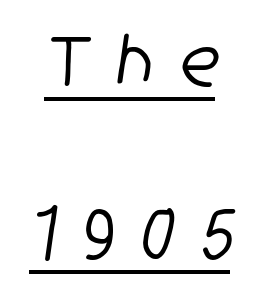
{"serif": "no", "width": "condensed", "stroke_contrast": "low", "x_height": "medium", "monospaced": "no", "underline": "yes", "line_spacing": "loose", "line_spacing_ratio": 2.27, "letter_spacing": "wide", "letter_spacing_em": 0.4, "glyph_px": 76}
